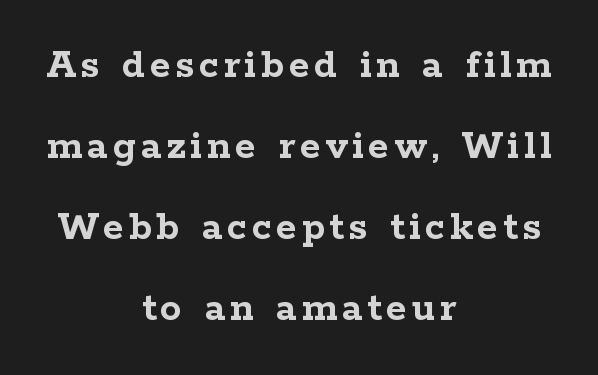
{"serif": "yes", "italic": "no", "bold": "yes", "weight": "semibold", "width": "wide", "stroke_contrast": "low", "x_height": "medium", "monospaced": "no", "underline": "no", "align": "center", "line_spacing_ratio": 1.88, "glyph_px": 43}
